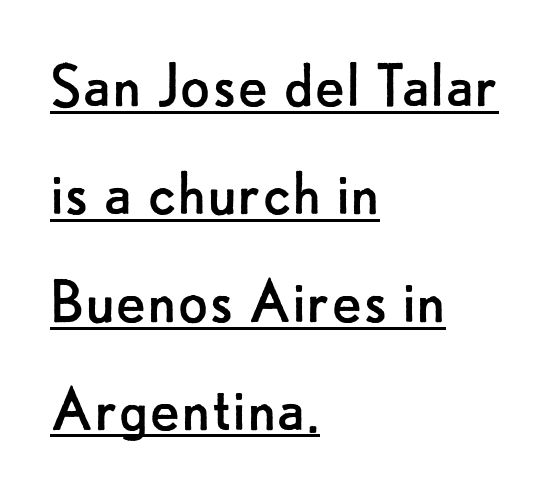
The image shows 71 px regular-weight sans-serif type, upright; set left-aligned, normal line spacing (1.52x), normal letter spacing, underlined; low stroke contrast and a small x-height.
